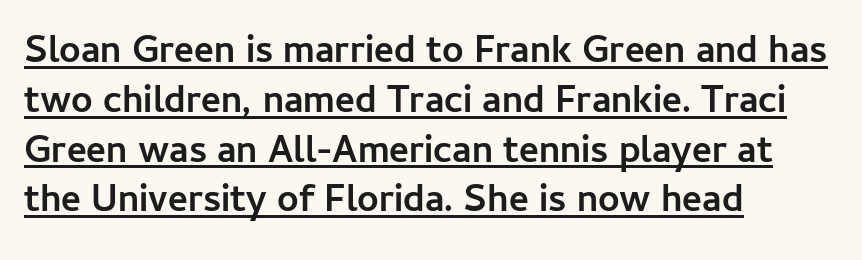
{"serif": "no", "italic": "no", "bold": "yes", "weight": "semibold", "width": "normal", "stroke_contrast": "low", "x_height": "medium", "monospaced": "no", "underline": "yes", "align": "left", "line_spacing": "normal", "line_spacing_ratio": 1.31, "letter_spacing": "normal", "letter_spacing_em": 0.0, "glyph_px": 38}
